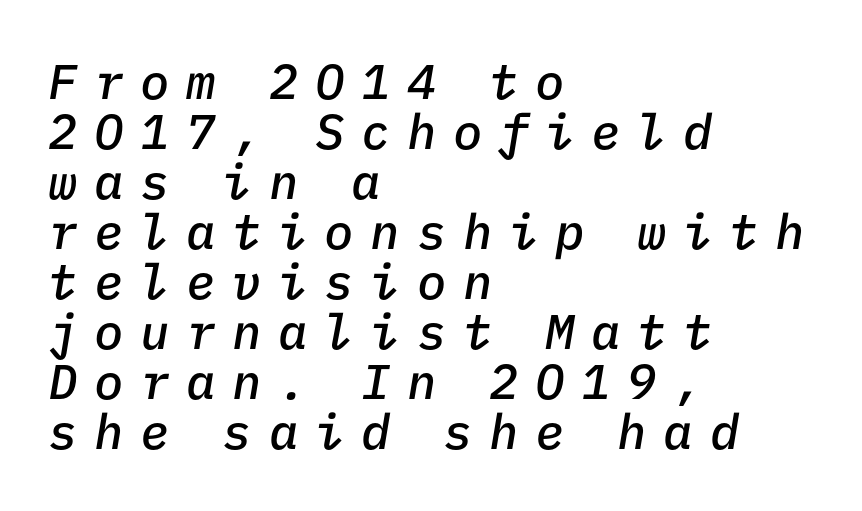
Q: Is the text bold? A: Semi-bold.
Q: Is the text italic (slanted)? A: Yes, it leans right by about 9 degrees.
Q: Is the text underlined? A: No.
Q: How is the paragraph aligned? A: Left-aligned.
Q: Is the spacing between letters normal or unusually wide? A: Unusually wide.
Q: Is the spacing between lines tight, normal or loose? A: Tight.
Q: Width (condensed, normal, or wide)? A: Normal.
Q: Stroke contrast? A: Low.
Q: x-height? A: Medium.
Q: Monospaced? A: Yes.
